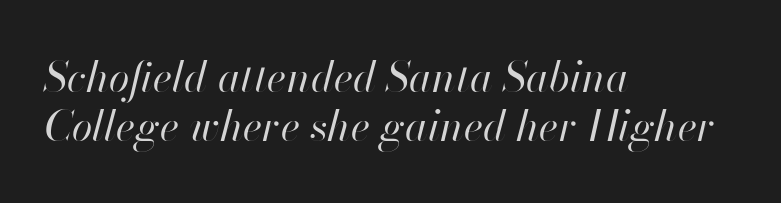
The image shows 42 px regular-weight type, italic (leaning right); set left-aligned, line spacing 1.17x, normal letter spacing, not underlined; high stroke contrast and a small x-height.
